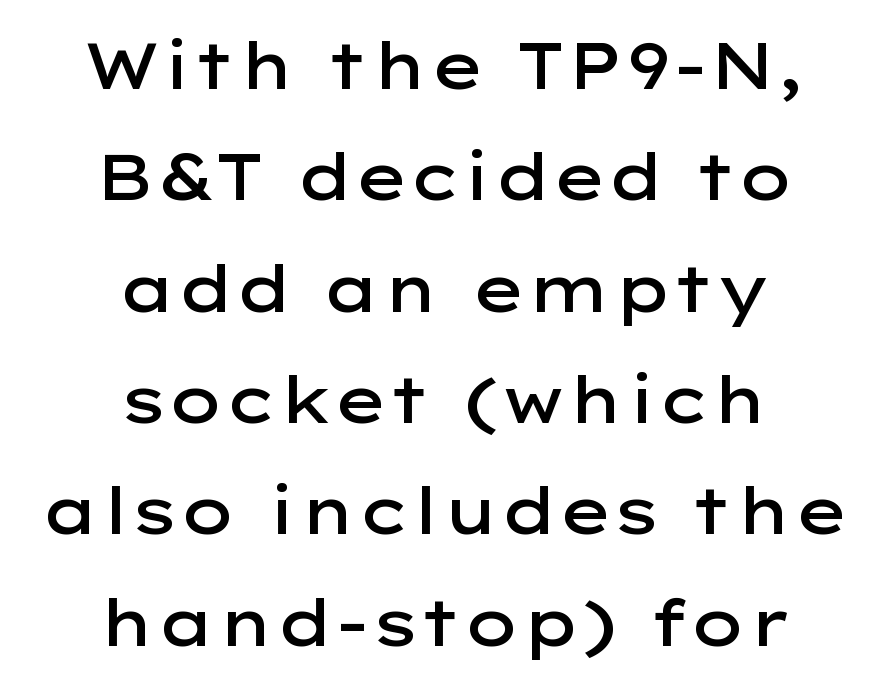
Q: Is the text bold? A: Semi-bold.
Q: Is the text italic (slanted)? A: No, it is upright.
Q: Is the typeface a serif or a sans-serif typeface? A: Sans-serif.
Q: Is the text underlined? A: No.
Q: How is the paragraph aligned? A: Centered.
Q: Is the spacing between letters normal or unusually wide? A: Normal.
Q: Width (condensed, normal, or wide)? A: Wide.
Q: Stroke contrast? A: Low.
Q: x-height? A: Medium.
Q: Monospaced? A: No.
